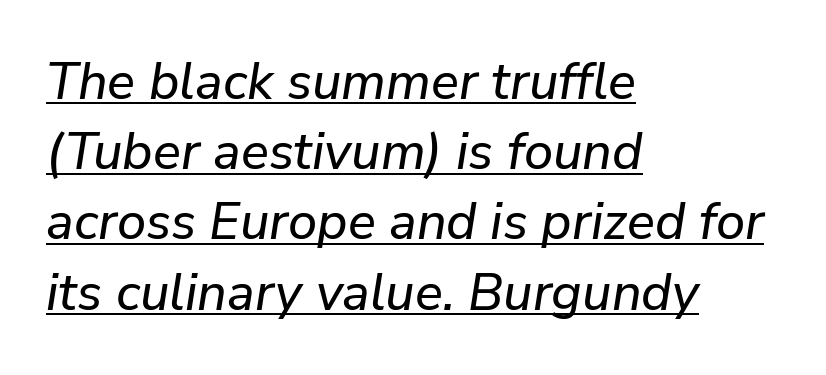
The image shows 52 px text type, italic (leaning right); set left-aligned, normal line spacing (1.35x), normal letter spacing, underlined; low stroke contrast and a medium x-height.
